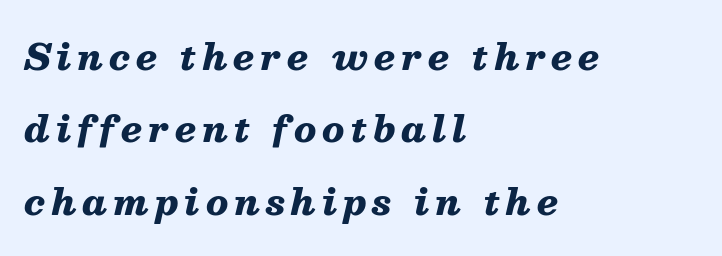
The image shows 36 px heavy type, italic (leaning right); set left-aligned, loose line spacing (2.01x), not underlined; medium stroke contrast and a medium x-height.
